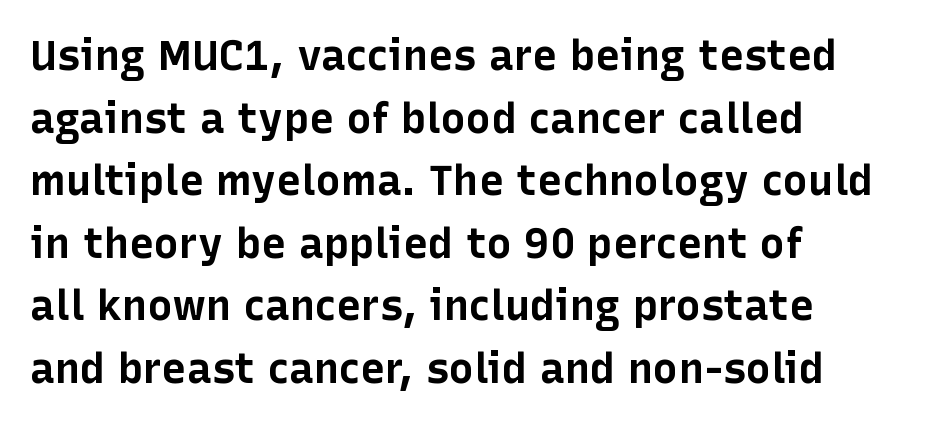
{"serif": "no", "italic": "no", "bold": "yes", "weight": "bold", "width": "normal", "stroke_contrast": "low", "x_height": "medium", "monospaced": "no", "underline": "no", "align": "left", "line_spacing": "normal", "line_spacing_ratio": 1.49, "letter_spacing": "normal", "letter_spacing_em": 0.0, "glyph_px": 42}
